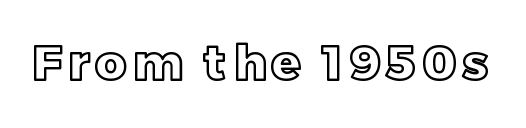
Q: Is the text italic (slanted)? A: No, it is upright.
Q: Is the text underlined? A: No.
Q: Width (condensed, normal, or wide)? A: Normal.
Q: x-height? A: Large.
Q: Monospaced? A: No.
